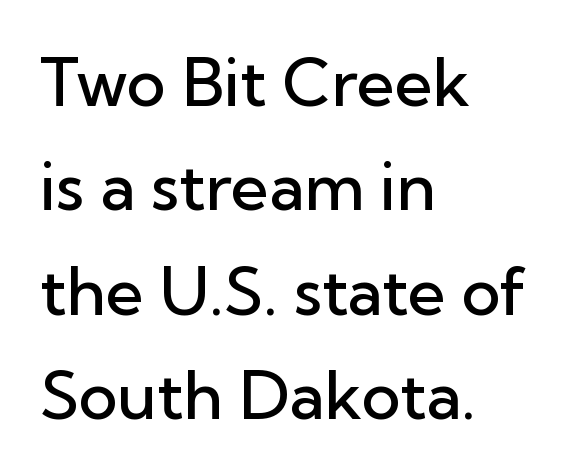
The image shows 66 px semibold sans-serif type, upright; set left-aligned, normal line spacing (1.58x), normal letter spacing, not underlined; low stroke contrast and a medium x-height.
